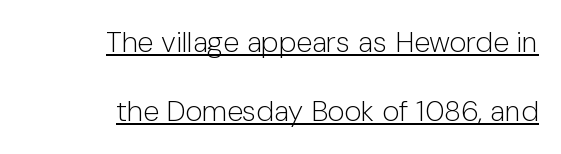
The image shows 29 px light sans-serif type, upright; set right-aligned, loose line spacing (2.38x), normal letter spacing, underlined; low stroke contrast and a medium x-height.
